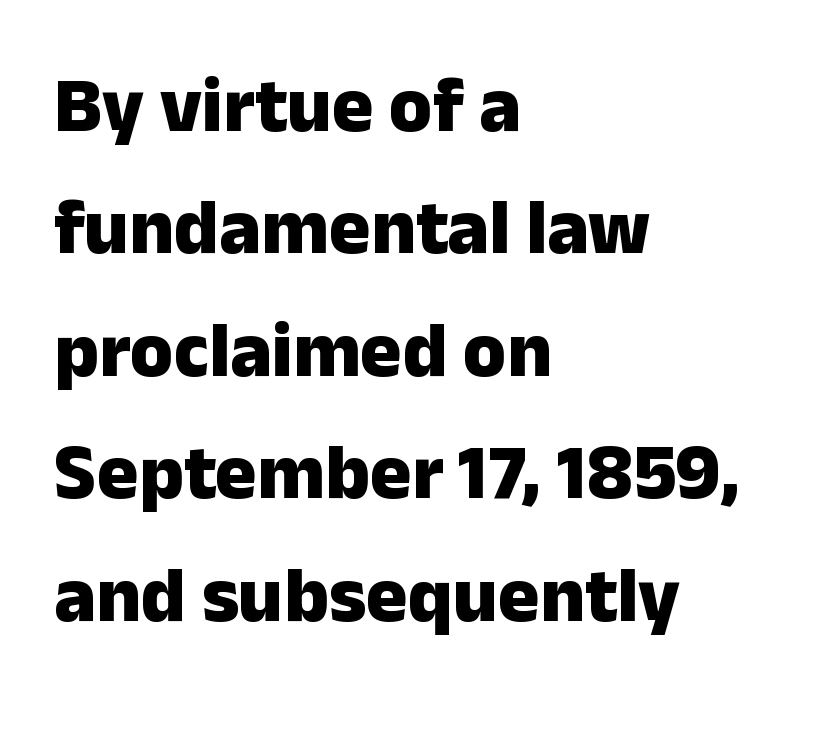
Unmarked baselines from the first word to the last. Check where the strokes stop: nothing finishes them off — pure sans. The horizontal fit of the characters is conventional and even. Its strokes are broad and dark, the hallmark of bold type.
